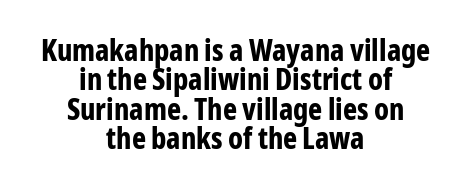
The image shows 30 px bold, condensed sans-serif type, upright; set centered, tight line spacing (0.98x), normal letter spacing, not underlined; low stroke contrast and a medium x-height.
